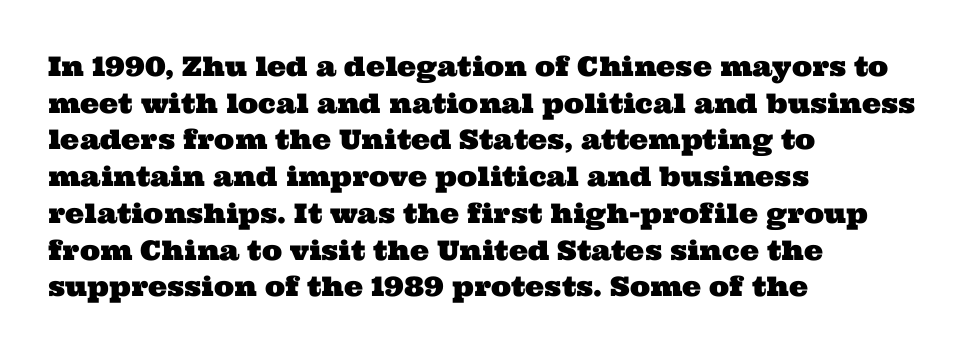
{"underline": "no", "align": "left", "line_spacing": "normal", "line_spacing_ratio": 1.36, "letter_spacing": "normal", "letter_spacing_em": 0.0, "glyph_px": 27}
